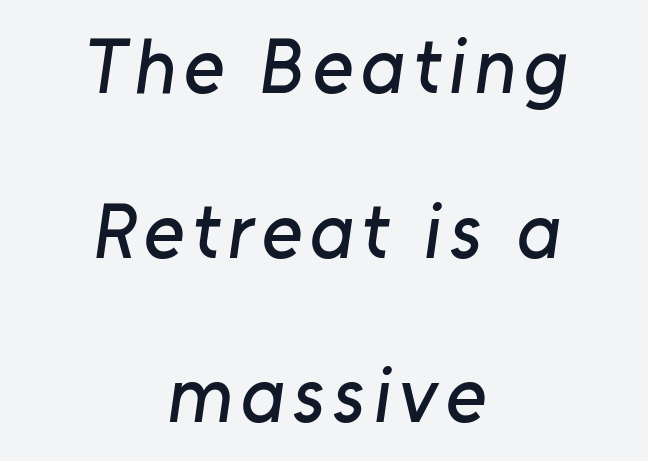
Q: Is the typeface a serif or a sans-serif typeface? A: Sans-serif.
Q: Is the text underlined? A: No.
Q: How is the paragraph aligned? A: Centered.
Q: Is the spacing between lines tight, normal or loose? A: Loose.
Q: Width (condensed, normal, or wide)? A: Normal.
Q: Stroke contrast? A: Low.
Q: x-height? A: Medium.
Q: Monospaced? A: No.
